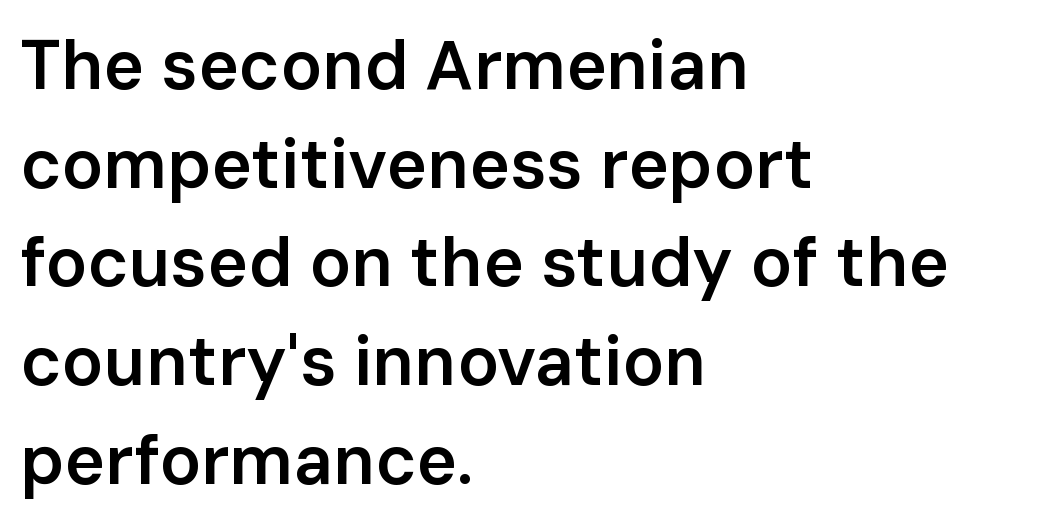
Short note: letters normally spaced. Anything drawn beneath the words? Only blank space. You can tell it's not italic because the verticals are truly vertical. The rendering shows plain stroke endings on the letterforms — a sans-serif design. A normal amount of white space separates one row of letters from the next. This sample has the flowing, uneven cadence of proportional lettering.
